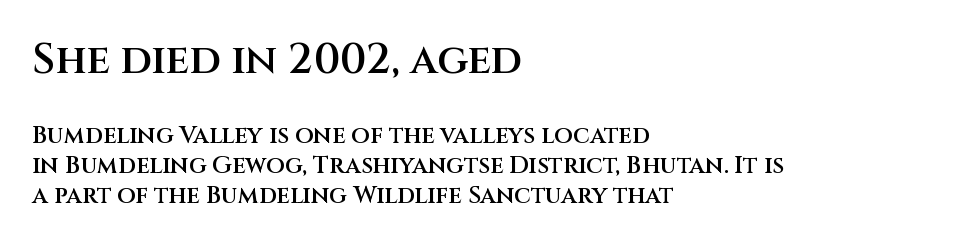
The image shows 42 px semibold sans-serif type, upright; set left-aligned, normal line spacing (1.26x), normal letter spacing, not underlined; the first (top) block is 1.75x larger; medium stroke contrast and a large x-height.
